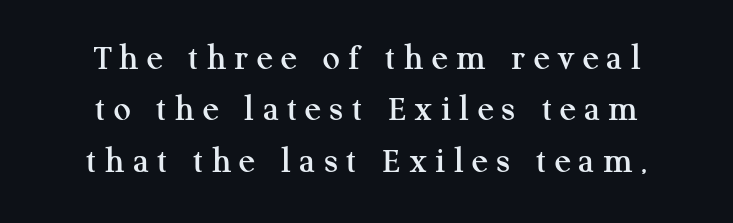
Q: Is the text italic (slanted)? A: No, it is upright.
Q: Is the typeface a serif or a sans-serif typeface? A: Serif.
Q: Is the text underlined? A: No.
Q: How is the paragraph aligned? A: Centered.
Q: Is the spacing between letters normal or unusually wide? A: Unusually wide.
Q: Is the spacing between lines tight, normal or loose? A: Normal.
Q: Width (condensed, normal, or wide)? A: Normal.
Q: Stroke contrast? A: Medium.
Q: x-height? A: Medium.
Q: Monospaced? A: No.
